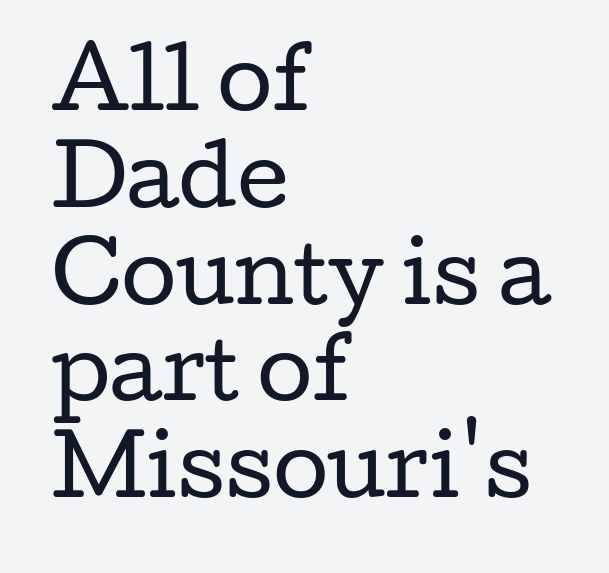
The image shows 80 px regular-weight, wide serif type, upright; set left-aligned, line spacing 1.21x, normal letter spacing, not underlined; low stroke contrast and a medium x-height.
